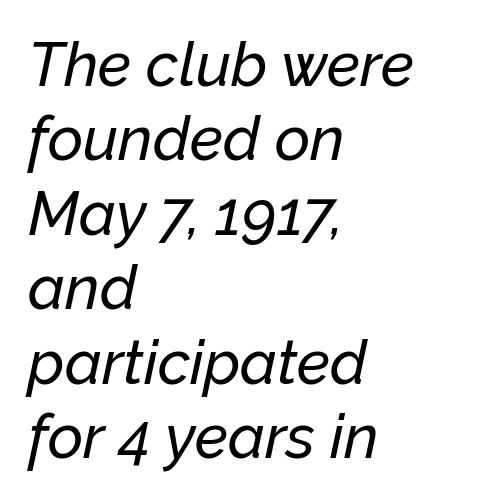
The image shows 61 px text type, italic (leaning right); set left-aligned, line spacing 1.22x, normal letter spacing, not underlined; low stroke contrast and a medium x-height.
